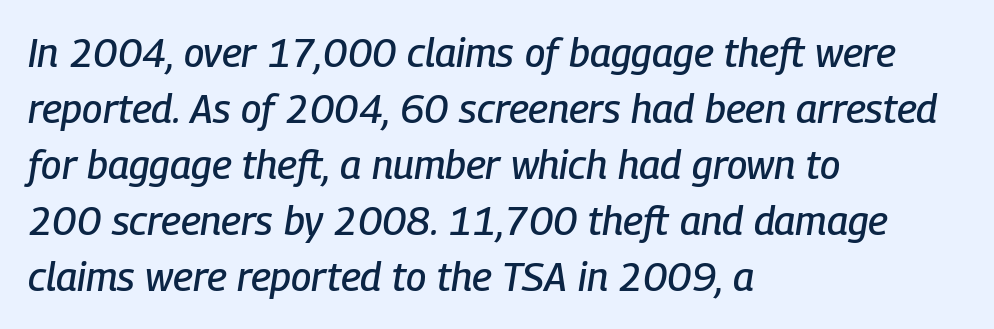
Q: Is the text italic (slanted)? A: Yes, it leans right by about 9 degrees.
Q: Is the text underlined? A: No.
Q: How is the paragraph aligned? A: Left-aligned.
Q: Is the spacing between letters normal or unusually wide? A: Normal.
Q: Is the spacing between lines tight, normal or loose? A: Normal.
Q: Width (condensed, normal, or wide)? A: Condensed.
Q: Stroke contrast? A: Low.
Q: x-height? A: Medium.
Q: Monospaced? A: No.
